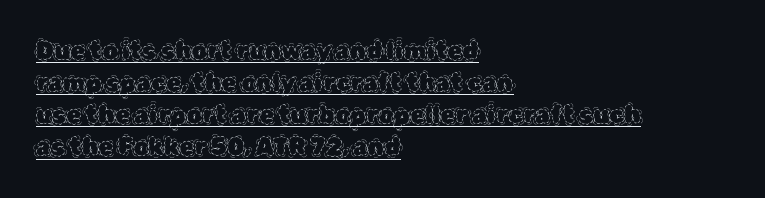
These characters rest on top of a visible drawn line. A light-to-regular cut is what we see here. The face used here is rendered with its standard letterfit. This rendering uses left alignment, leaving the right contour irregular. Leading matches the norm, producing a regular column.
